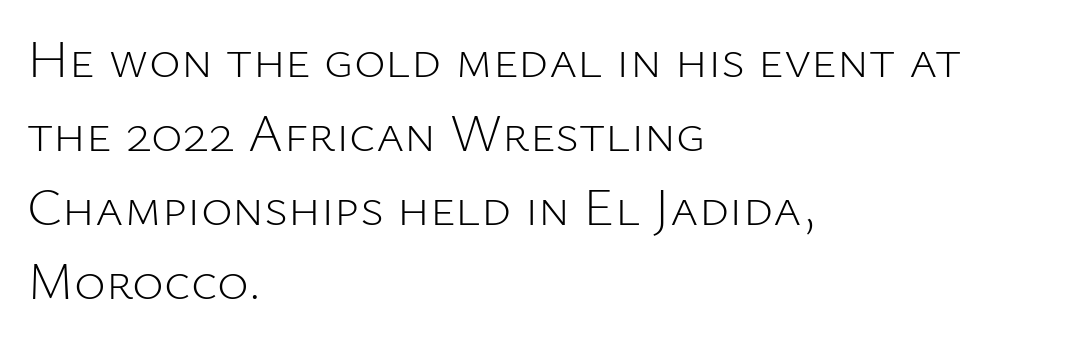
The image shows 54 px light sans-serif type, upright; set left-aligned, normal line spacing (1.37x), normal letter spacing, not underlined; low stroke contrast and a medium x-height.
